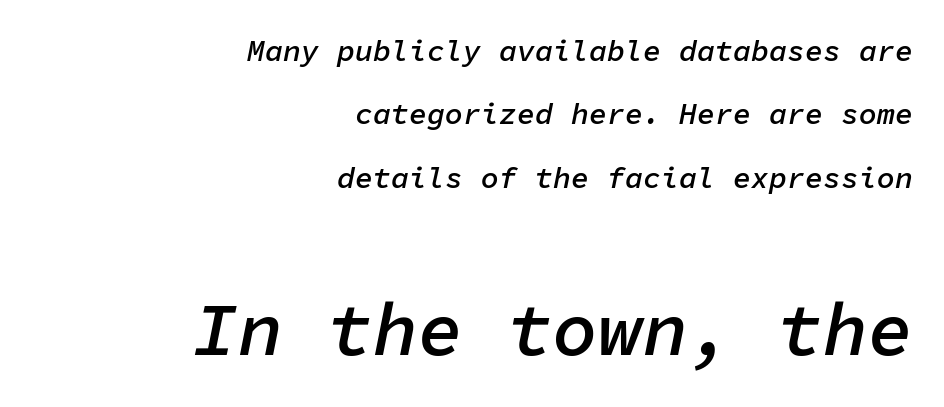
The image shows 75 px semibold type, italic (leaning right), monospaced; set right-aligned, loose line spacing (2.11x), normal letter spacing, not underlined; the second (bottom) block is 2.5x larger; low stroke contrast and a medium x-height.
